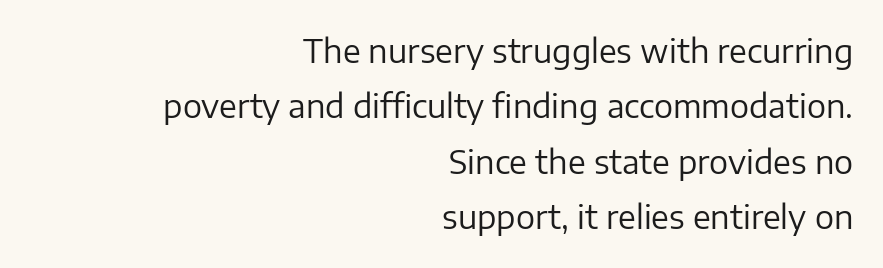
Q: Is the text bold? A: No.
Q: Is the text italic (slanted)? A: No, it is upright.
Q: Is the typeface a serif or a sans-serif typeface? A: Sans-serif.
Q: Is the text underlined? A: No.
Q: How is the paragraph aligned? A: Right-aligned.
Q: Is the spacing between letters normal or unusually wide? A: Normal.
Q: Width (condensed, normal, or wide)? A: Normal.
Q: Stroke contrast? A: Low.
Q: x-height? A: Medium.
Q: Monospaced? A: No.
